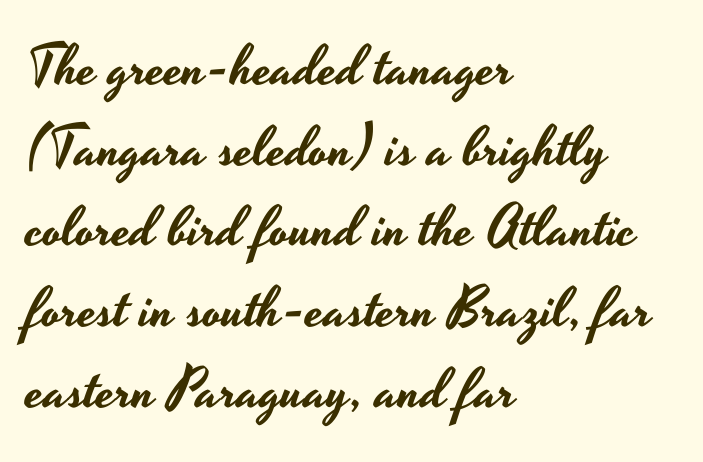
The image shows 56 px wide sans-serif type; set left-aligned, normal line spacing (1.44x), normal letter spacing, not underlined; low stroke contrast and a small x-height.
